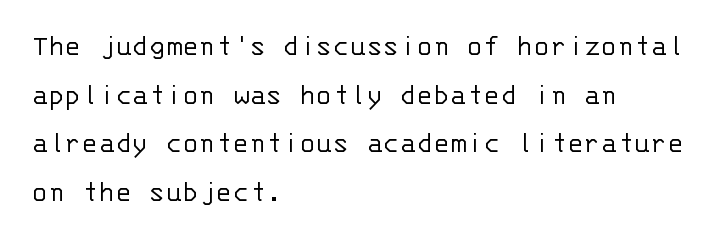
The image shows 31 px light sans-serif type, upright, monospaced; set left-aligned, normal line spacing (1.57x), normal letter spacing, not underlined; low stroke contrast and a large x-height.
